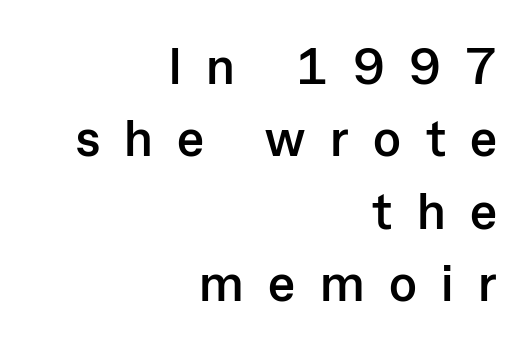
The image shows 51 px semibold sans-serif type, upright; set right-aligned, normal line spacing (1.42x), unusually wide letter spacing (+0.48 em), not underlined; low stroke contrast and a medium x-height.
